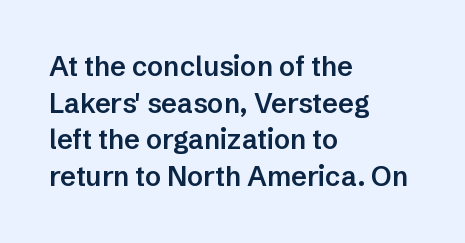
The image shows 27 px text type, upright; set left-aligned, normal line spacing (1.36x), normal letter spacing, not underlined.
